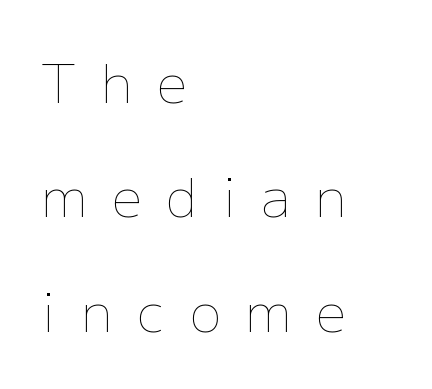
The image shows 53 px thin type, upright; set left-aligned, loose line spacing (2.16x), unusually wide letter spacing (+0.47 em), not underlined; low stroke contrast and a medium x-height.
